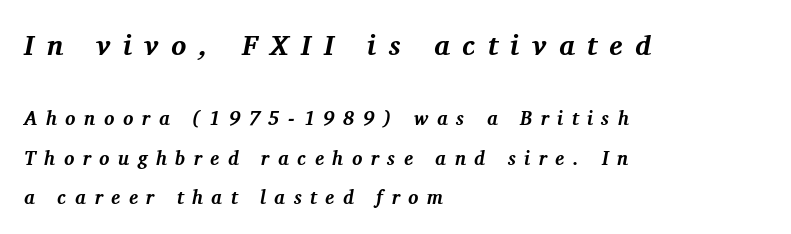
Q: Is the text bold? A: Yes.
Q: Is the text italic (slanted)? A: Yes, it leans right by about 11 degrees.
Q: Is the typeface a serif or a sans-serif typeface? A: Serif.
Q: Is the text underlined? A: No.
Q: How is the paragraph aligned? A: Left-aligned.
Q: Is the spacing between letters normal or unusually wide? A: Unusually wide.
Q: Is the spacing between lines tight, normal or loose? A: Loose.
Q: Which block of text is set in a larger size, the first (top) or the second (bottom)? A: The first (top) one.
Q: Width (condensed, normal, or wide)? A: Normal.
Q: Stroke contrast? A: Medium.
Q: x-height? A: Medium.
Q: Monospaced? A: No.
